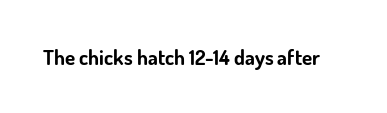
The image shows 21 px bold type, upright; set normal letter spacing, not underlined.
